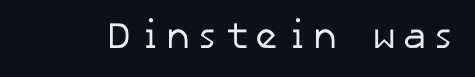
{"serif": "no", "bold": "no", "weight": "regular", "width": "normal", "stroke_contrast": "low", "x_height": "medium", "underline": "no", "glyph_px": 37}
